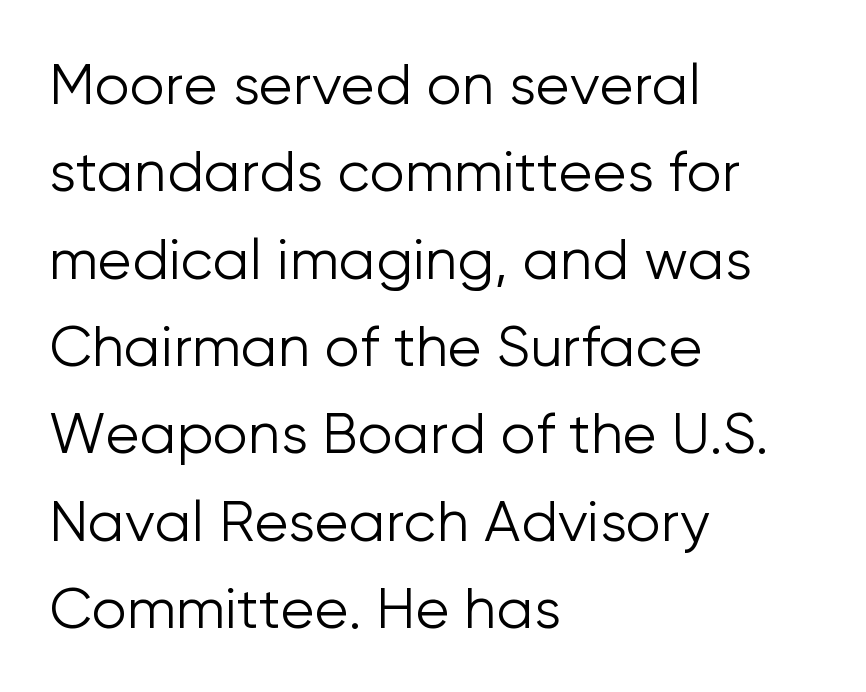
Underlining? Definitely not there. A student would call this left alignment; a typographer would say flush left, rag right. Think of a printed novel: that variable character pitch is what you see here. Letter spacing: default. What kind of face is this? One without serifs — a sans. The designer left line spacing at the default.
